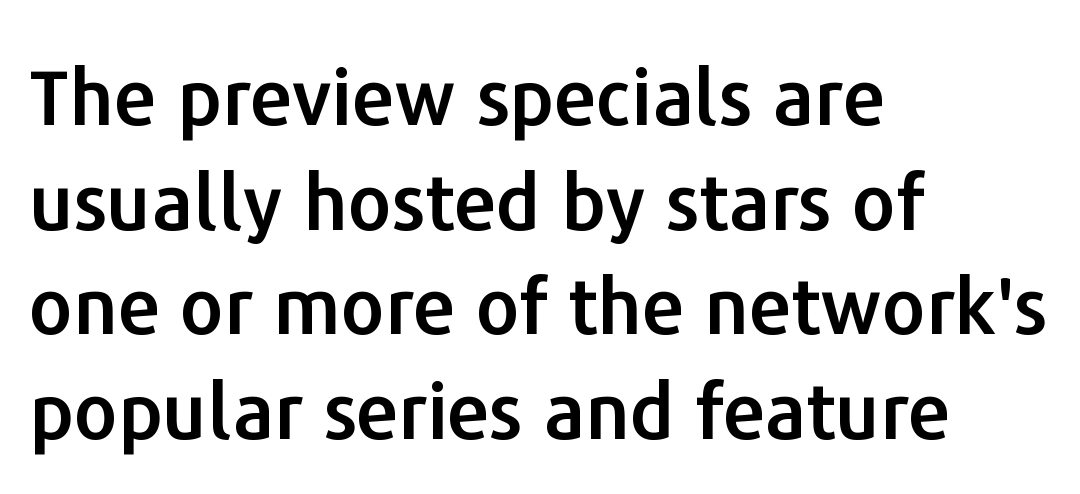
Rendered with straight, roman letterforms. Each word holds together tightly as a unit, with standard inter-letter gaps. Spacing verdict: proportional, widths tailored to each character. Is this a sans? Yes — the strokes have no serifs. The text block is weighted toward the left margin, trailing off unevenly rightward. Lines of text with bare space underneath.
